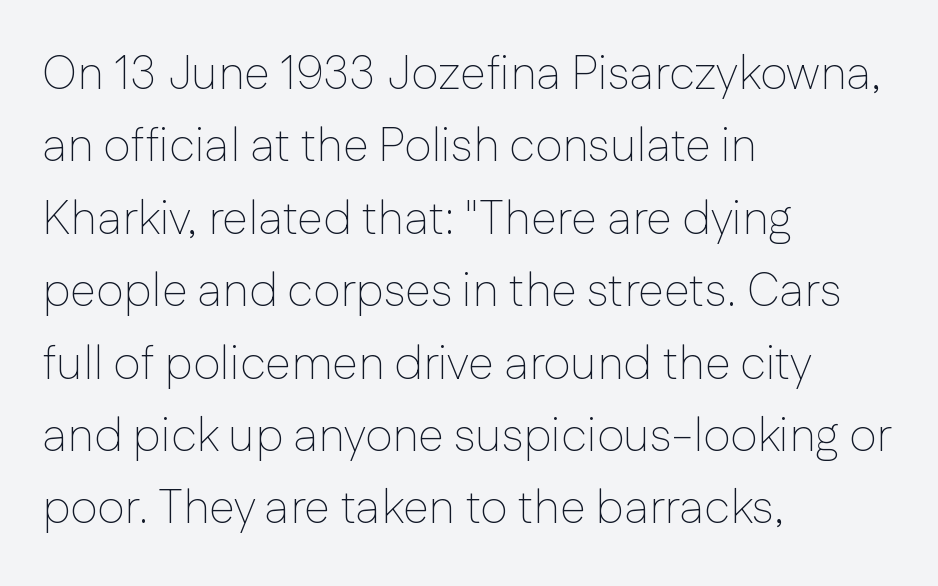
Q: Is the text bold? A: No.
Q: Is the text italic (slanted)? A: No, it is upright.
Q: Is the typeface a serif or a sans-serif typeface? A: Sans-serif.
Q: Is the text underlined? A: No.
Q: How is the paragraph aligned? A: Left-aligned.
Q: Is the spacing between letters normal or unusually wide? A: Normal.
Q: Is the spacing between lines tight, normal or loose? A: Normal.
Q: Width (condensed, normal, or wide)? A: Normal.
Q: Stroke contrast? A: Low.
Q: x-height? A: Medium.
Q: Monospaced? A: No.
